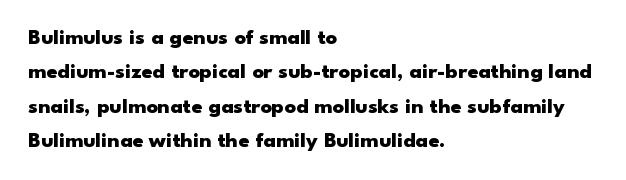
The image shows 22 px bold type, upright; set left-aligned, normal line spacing (1.56x), normal letter spacing, not underlined.
